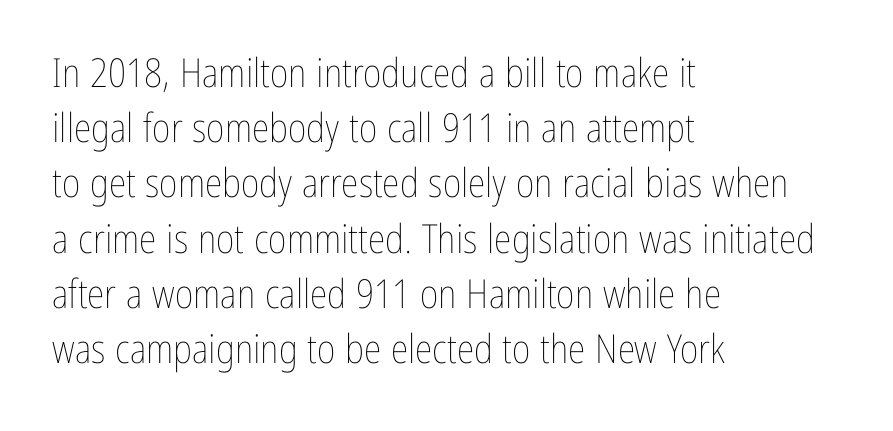
Posture: upright roman. The vertical gap from one line to the next is medium. Words appear dense and cohesive because spacing is normal. This rendering features lettering with no underline. Think of a printed novel: that variable character pitch is what you see here.
